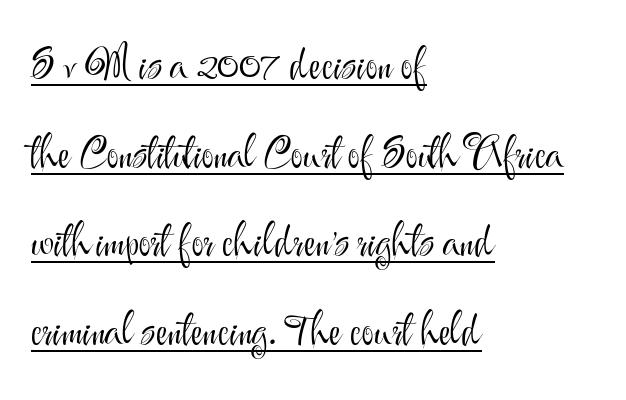
The image shows 42 px light sans-serif type; set left-aligned, loose line spacing (2.11x), normal letter spacing, underlined; medium stroke contrast and a small x-height.
